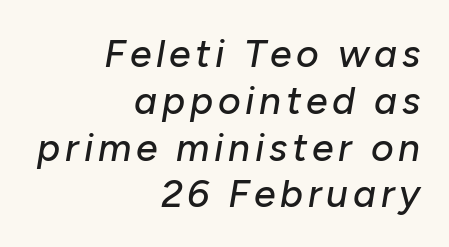
Q: Is the text italic (slanted)? A: Yes, it leans right by about 10 degrees.
Q: Is the text underlined? A: No.
Q: How is the paragraph aligned? A: Right-aligned.
Q: Width (condensed, normal, or wide)? A: Normal.
Q: Stroke contrast? A: Low.
Q: x-height? A: Medium.
Q: Monospaced? A: No.
